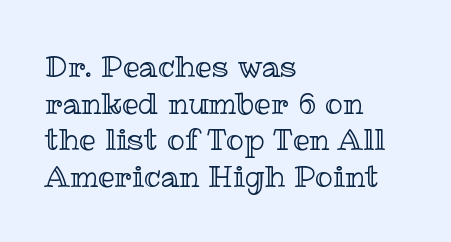
The image shows 30 px text type, upright; set left-aligned, line spacing 1.22x, normal letter spacing, not underlined; a medium x-height.
